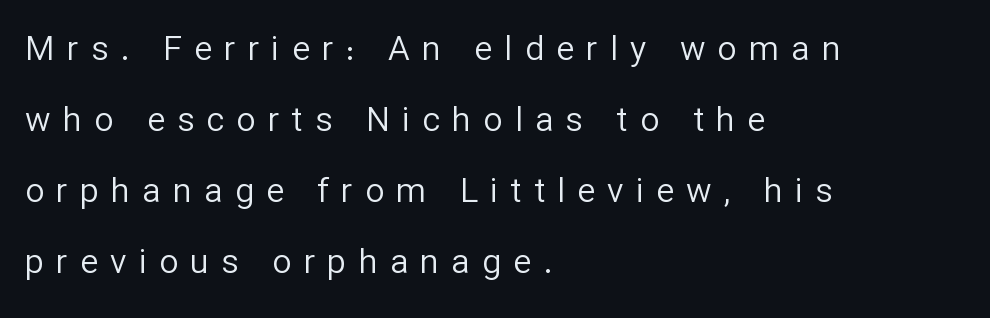
{"serif": "no", "italic": "no", "bold": "no", "weight": "regular", "width": "normal", "stroke_contrast": "low", "x_height": "medium", "monospaced": "no", "underline": "no", "align": "left", "line_spacing": "loose", "line_spacing_ratio": 2.09, "letter_spacing": "wide", "letter_spacing_em": 0.36, "glyph_px": 34}
